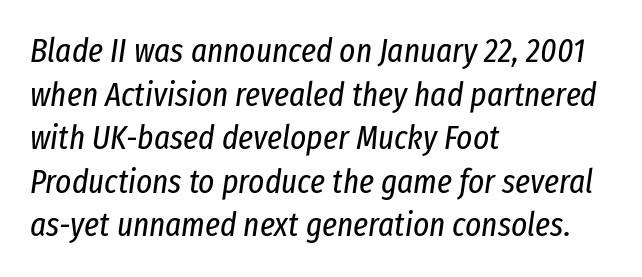
Q: Is the text bold? A: No.
Q: Is the text italic (slanted)? A: Yes, it leans right by about 8 degrees.
Q: Is the text underlined? A: No.
Q: How is the paragraph aligned? A: Left-aligned.
Q: Is the spacing between letters normal or unusually wide? A: Normal.
Q: Is the spacing between lines tight, normal or loose? A: Normal.
Q: Width (condensed, normal, or wide)? A: Condensed.
Q: Stroke contrast? A: Low.
Q: x-height? A: Medium.
Q: Monospaced? A: No.
